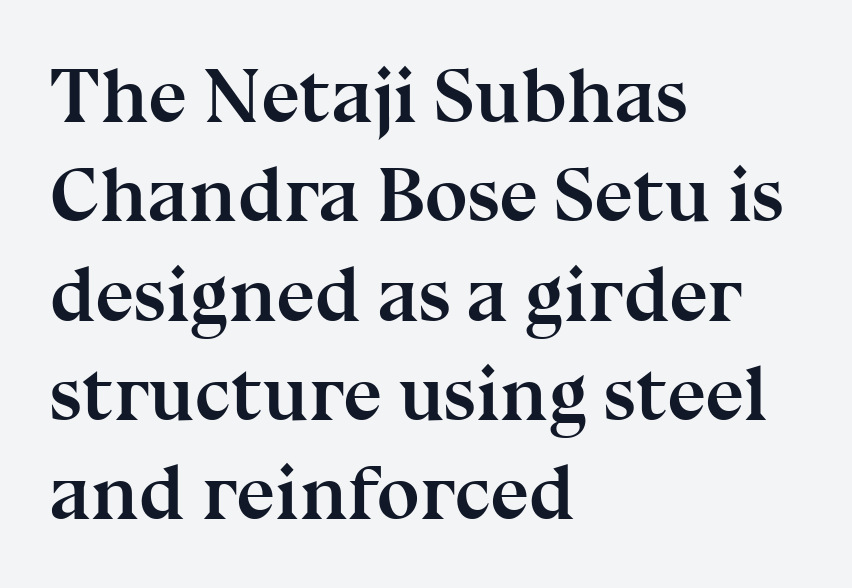
{"serif": "yes", "italic": "no", "bold": "yes", "weight": "semibold", "width": "normal", "stroke_contrast": "medium", "x_height": "medium", "monospaced": "no", "underline": "no", "align": "left", "line_spacing": "normal", "line_spacing_ratio": 1.29, "letter_spacing": "normal", "letter_spacing_em": 0.0, "glyph_px": 77}
